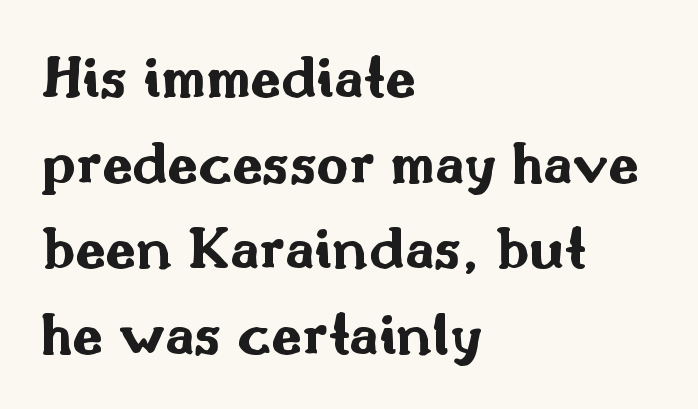
The image shows 62 px bold, wide sans-serif type, upright; set left-aligned, normal line spacing (1.38x), normal letter spacing, not underlined; medium stroke contrast and a small x-height.
